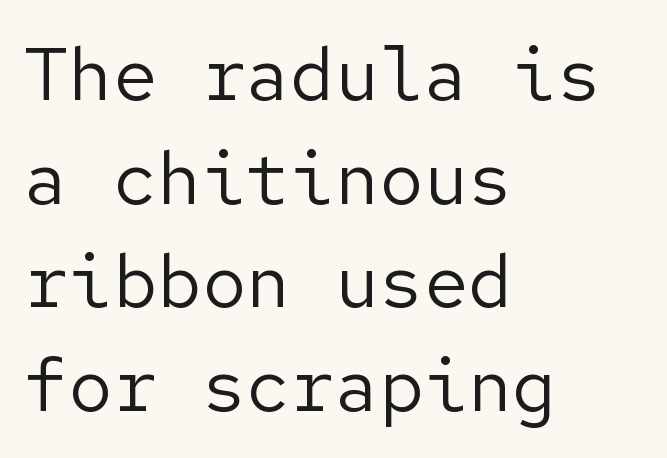
Q: Is the text bold? A: No.
Q: Is the text italic (slanted)? A: No, it is upright.
Q: Is the typeface a serif or a sans-serif typeface? A: Sans-serif.
Q: Is the text underlined? A: No.
Q: How is the paragraph aligned? A: Left-aligned.
Q: Is the spacing between letters normal or unusually wide? A: Normal.
Q: Is the spacing between lines tight, normal or loose? A: Normal.
Q: Width (condensed, normal, or wide)? A: Normal.
Q: Stroke contrast? A: Low.
Q: x-height? A: Medium.
